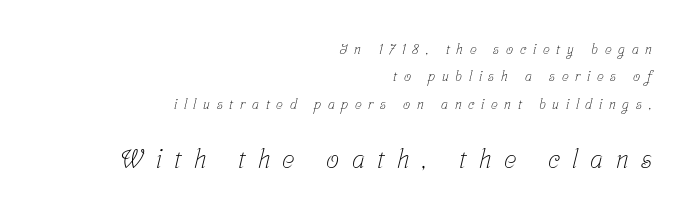
The image shows 26 px text type; set right-aligned, loose line spacing (1.96x), unusually wide letter spacing (+0.48 em), not underlined; the second (bottom) block is 1.86x larger.
